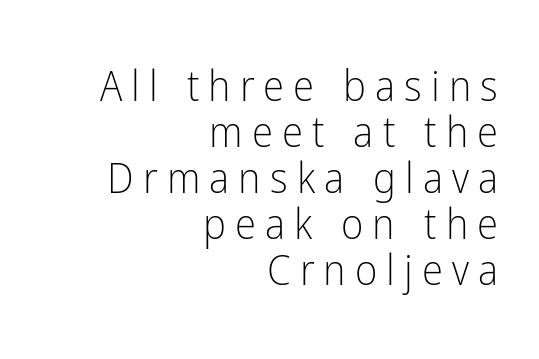
{"serif": "no", "italic": "no", "bold": "no", "weight": "light", "width": "condensed", "stroke_contrast": "low", "x_height": "medium", "monospaced": "no", "underline": "no", "align": "right", "line_spacing": "tight", "line_spacing_ratio": 1.07, "letter_spacing": "wide", "letter_spacing_em": 0.21, "glyph_px": 43}
